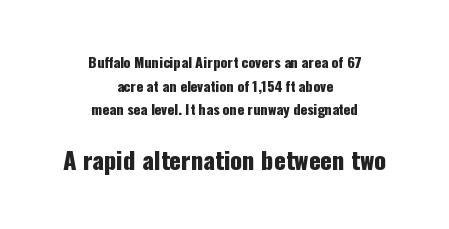
The image shows 24 px text type, upright; set centered, normal line spacing (1.69x), normal letter spacing, not underlined; the second (bottom) block is 1.71x larger.
